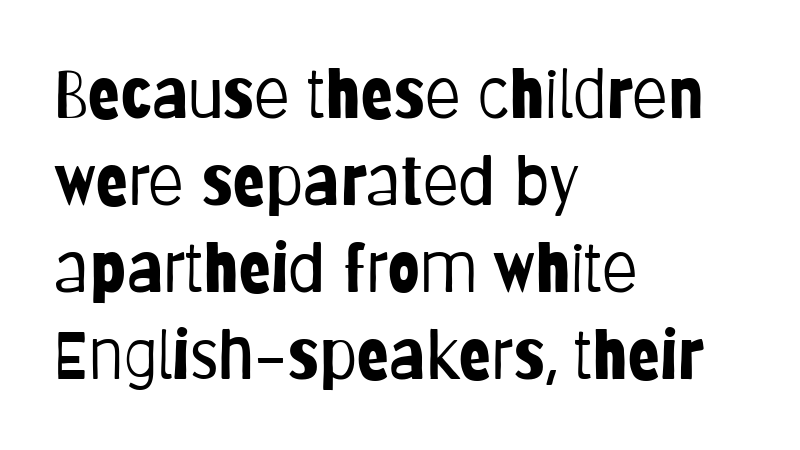
The image shows 66 px light, condensed sans-serif type, upright; set left-aligned, normal line spacing (1.32x), normal letter spacing, not underlined; low stroke contrast and a large x-height.
